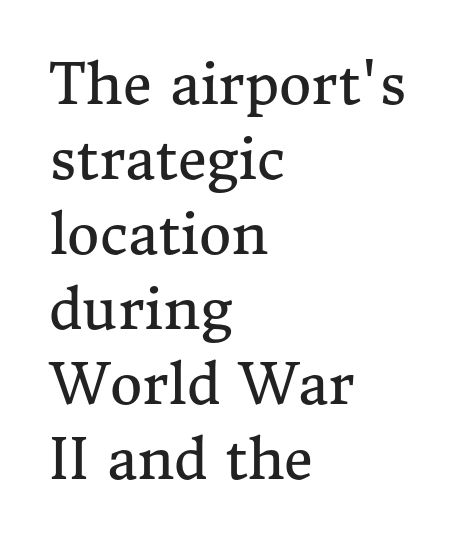
Q: Is the text bold? A: No.
Q: Is the text italic (slanted)? A: No, it is upright.
Q: Is the typeface a serif or a sans-serif typeface? A: Serif.
Q: Is the text underlined? A: No.
Q: How is the paragraph aligned? A: Left-aligned.
Q: Is the spacing between letters normal or unusually wide? A: Normal.
Q: Is the spacing between lines tight, normal or loose? A: Normal.
Q: Width (condensed, normal, or wide)? A: Normal.
Q: Stroke contrast? A: Medium.
Q: x-height? A: Medium.
Q: Monospaced? A: No.
